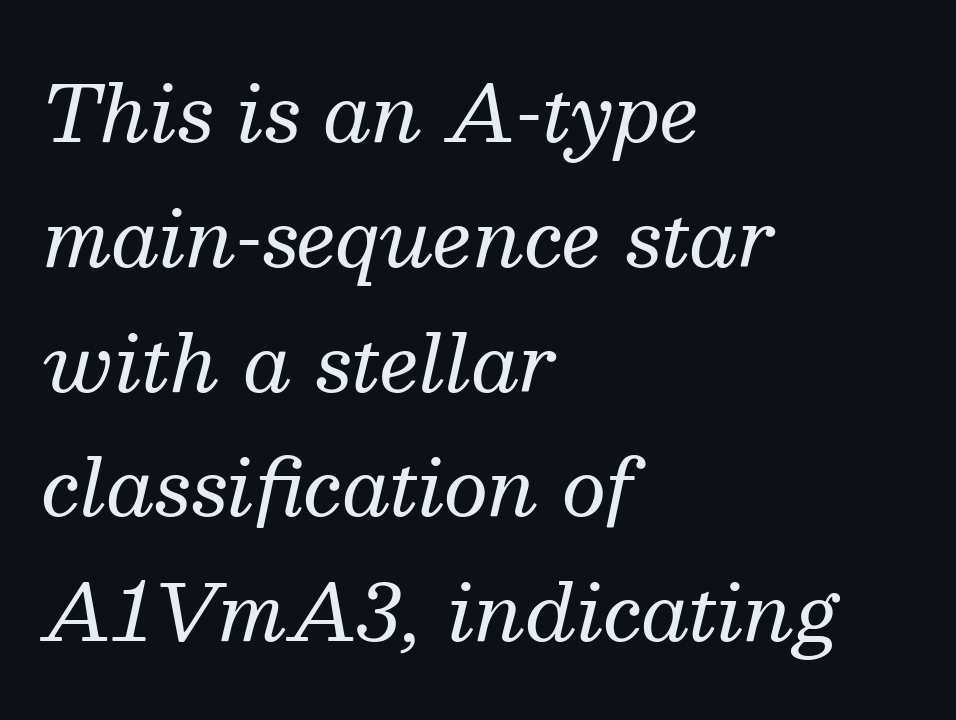
The image shows 78 px regular-weight serif type, italic (leaning right); set left-aligned, normal line spacing (1.6x), normal letter spacing, not underlined; medium stroke contrast and a medium x-height.
